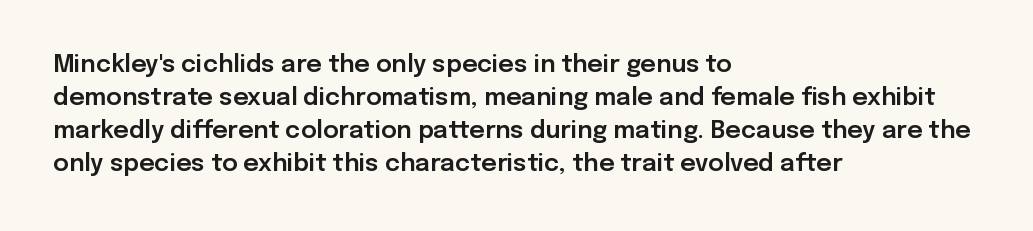
The lines are quadded left. Does extra space separate the letters? No, they use regular spacing. Tall strokes in this sample are plumb rather than angled. Notice how descenders clear the ascenders below comfortably — that's standard leading. This rendering features lettering with no underline.
